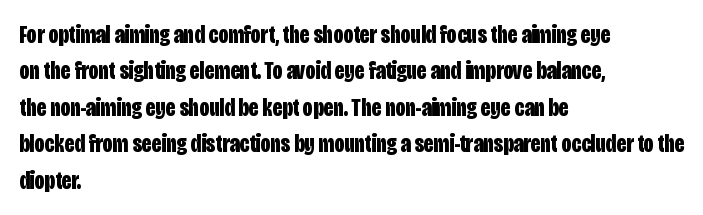
Q: Is the text bold? A: Yes.
Q: Is the text italic (slanted)? A: No, it is upright.
Q: Is the text underlined? A: No.
Q: How is the paragraph aligned? A: Left-aligned.
Q: Is the spacing between letters normal or unusually wide? A: Normal.
Q: Is the spacing between lines tight, normal or loose? A: Normal.
